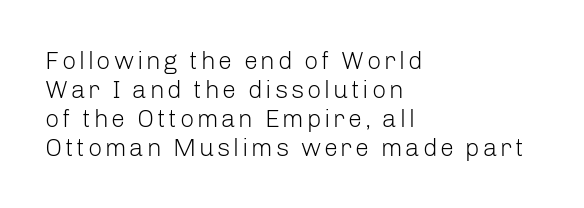
It's the straight-up-and-down kind of type. The typesetter chose a ragged-right arrangement here. Weight: not bold — regular or lighter. Quick note: underline off.
